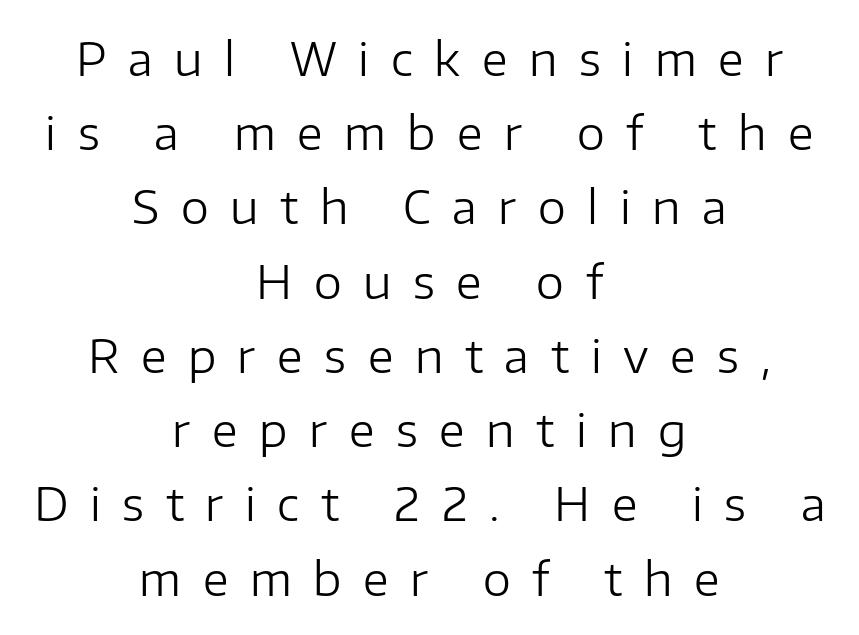
{"serif": "no", "italic": "no", "bold": "no", "weight": "regular", "width": "normal", "stroke_contrast": "low", "x_height": "medium", "monospaced": "no", "underline": "no", "align": "center", "line_spacing": "normal", "line_spacing_ratio": 1.65, "letter_spacing": "wide", "letter_spacing_em": 0.48, "glyph_px": 45}
